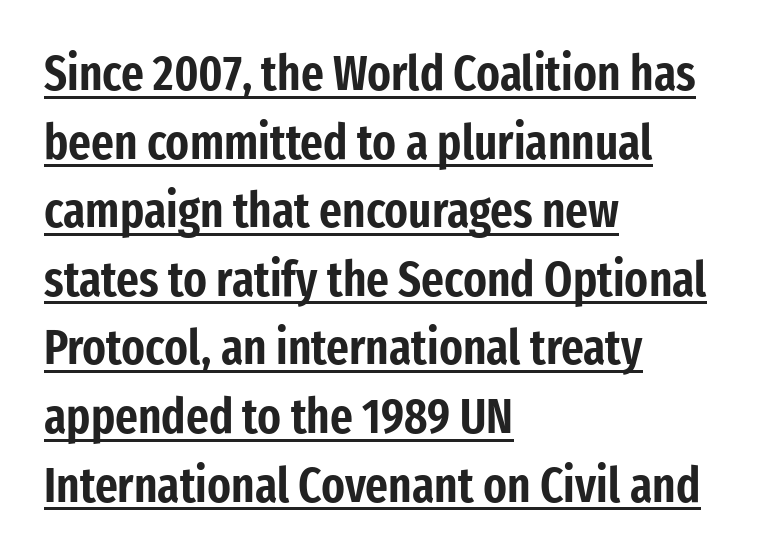
The image shows 49 px condensed sans-serif type, upright; set left-aligned, normal line spacing (1.4x), normal letter spacing, underlined; low stroke contrast and a medium x-height.
